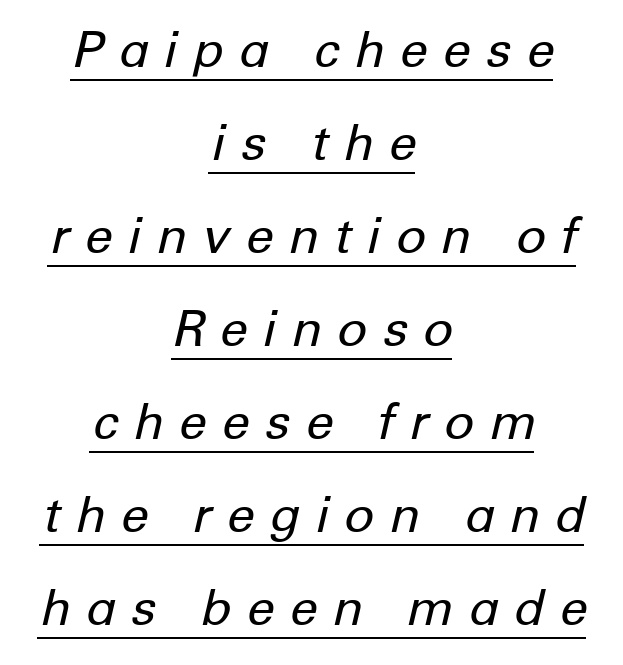
Q: Is the text bold? A: No.
Q: Is the text italic (slanted)? A: Yes, it leans right by about 12 degrees.
Q: Is the text underlined? A: Yes.
Q: How is the paragraph aligned? A: Centered.
Q: Is the spacing between letters normal or unusually wide? A: Unusually wide.
Q: Width (condensed, normal, or wide)? A: Normal.
Q: Stroke contrast? A: Low.
Q: x-height? A: Medium.
Q: Monospaced? A: No.
